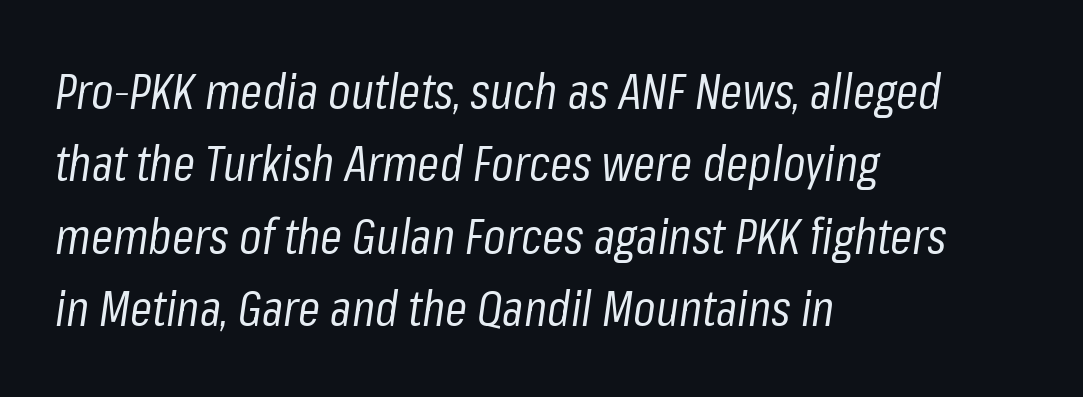
Q: Is the text bold? A: No.
Q: Is the text italic (slanted)? A: Yes, it leans right by about 8 degrees.
Q: Is the text underlined? A: No.
Q: How is the paragraph aligned? A: Left-aligned.
Q: Is the spacing between letters normal or unusually wide? A: Normal.
Q: Is the spacing between lines tight, normal or loose? A: Normal.
Q: Width (condensed, normal, or wide)? A: Condensed.
Q: Stroke contrast? A: Low.
Q: x-height? A: Medium.
Q: Monospaced? A: No.
